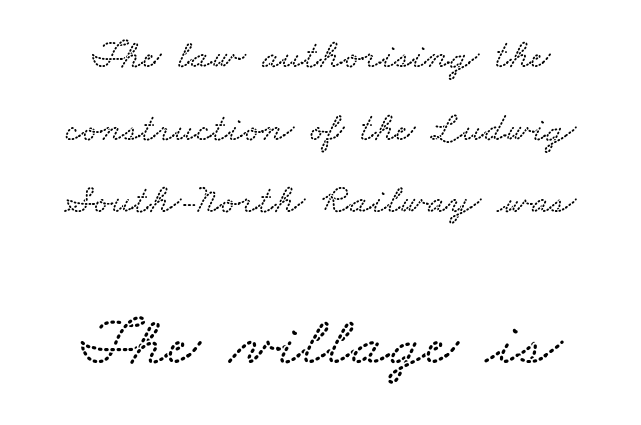
{"width": "wide", "stroke_contrast": "low", "x_height": "small", "monospaced": "no", "underline": "no", "line_spacing_ratio": 1.77, "letter_spacing": "normal", "letter_spacing_em": 0.0, "larger_block": "second", "size_ratio": 1.73, "glyph_px": 71}
